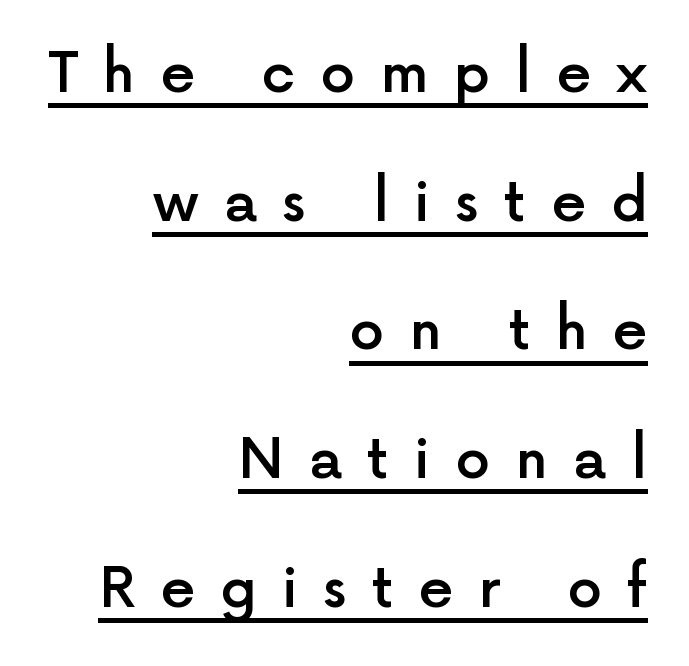
{"serif": "no", "italic": "no", "bold": "semi", "weight": "semibold", "width": "normal", "x_height": "medium", "monospaced": "no", "underline": "yes", "align": "right", "line_spacing": "loose", "line_spacing_ratio": 2.34, "letter_spacing": "wide", "letter_spacing_em": 0.46, "glyph_px": 55}
